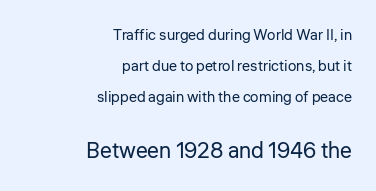
{"italic": "no", "bold": "no", "underline": "no", "align": "right", "line_spacing": "loose", "line_spacing_ratio": 2.07, "letter_spacing": "normal", "letter_spacing_em": 0.0, "larger_block": "second", "size_ratio": 1.47, "glyph_px": 22}
